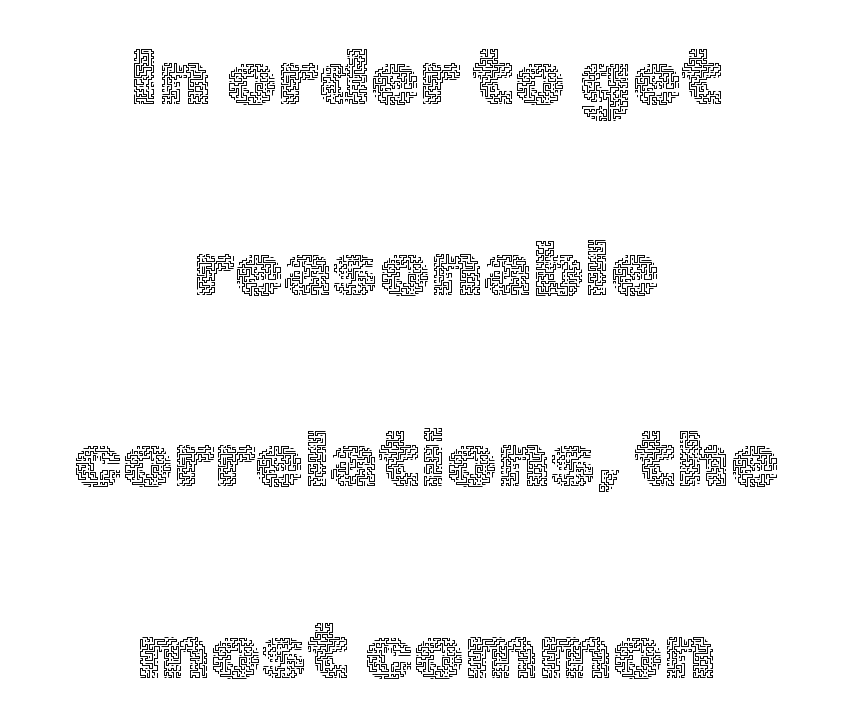
Q: Is the text bold? A: No.
Q: Is the text italic (slanted)? A: No, it is upright.
Q: Is the text underlined? A: No.
Q: How is the paragraph aligned? A: Centered.
Q: Is the spacing between letters normal or unusually wide? A: Normal.
Q: Is the spacing between lines tight, normal or loose? A: Loose.
Q: Width (condensed, normal, or wide)? A: Normal.
Q: x-height? A: Medium.
Q: Monospaced? A: No.
